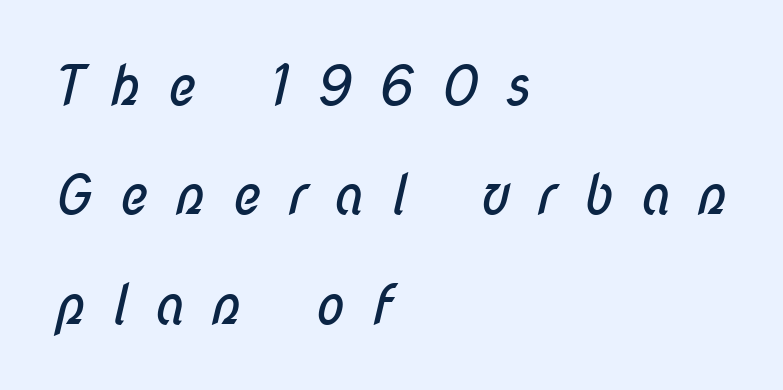
The image shows 55 px regular-weight, condensed sans-serif type; set left-aligned, loose line spacing (1.99x), unusually wide letter spacing (+0.47 em), not underlined; low stroke contrast and a medium x-height.
